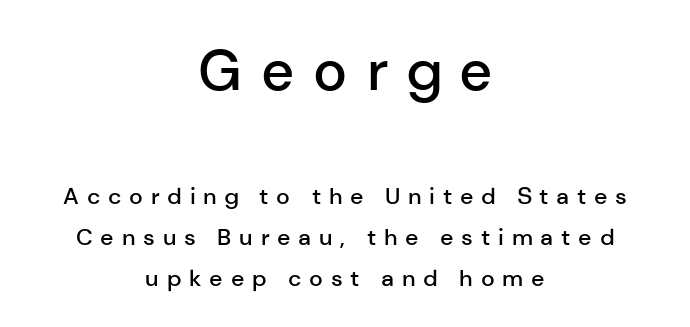
Q: Is the text bold? A: Semi-bold.
Q: Is the text italic (slanted)? A: No, it is upright.
Q: Is the typeface a serif or a sans-serif typeface? A: Sans-serif.
Q: Is the text underlined? A: No.
Q: How is the paragraph aligned? A: Centered.
Q: Is the spacing between letters normal or unusually wide? A: Unusually wide.
Q: Which block of text is set in a larger size, the first (top) or the second (bottom)? A: The first (top) one.
Q: Width (condensed, normal, or wide)? A: Normal.
Q: Stroke contrast? A: Low.
Q: x-height? A: Medium.
Q: Monospaced? A: No.
